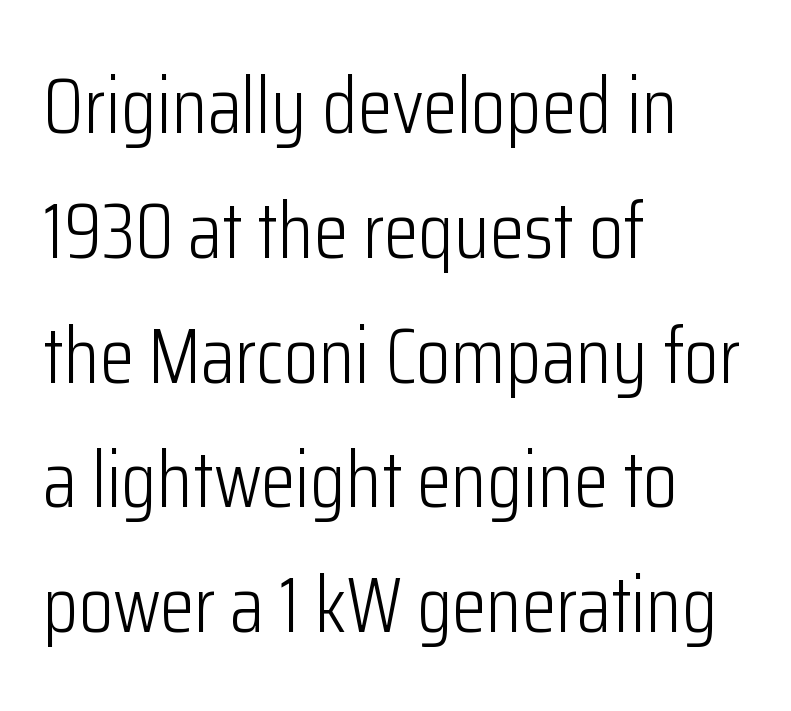
The image shows 79 px light, condensed sans-serif type, upright; set left-aligned, normal line spacing (1.58x), normal letter spacing, not underlined; low stroke contrast and a medium x-height.
